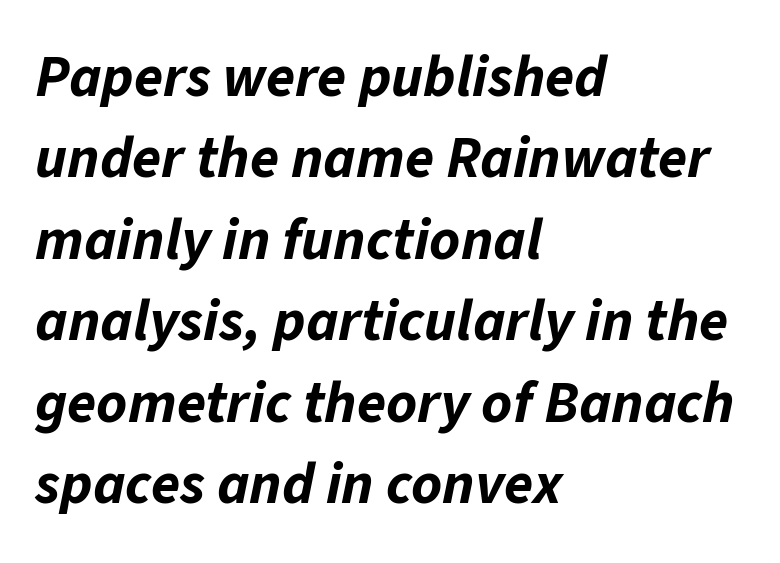
{"italic": "yes", "lean": "right", "slant_degrees": 11, "bold": "yes", "weight": "bold", "width": "normal", "stroke_contrast": "low", "x_height": "medium", "monospaced": "no", "underline": "no", "align": "left", "line_spacing": "normal", "line_spacing_ratio": 1.38, "letter_spacing": "normal", "letter_spacing_em": 0.0, "glyph_px": 59}
